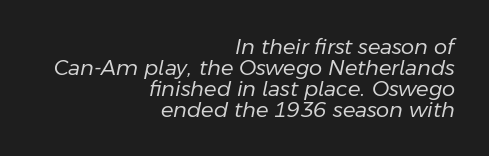
{"italic": "yes", "lean": "right", "slant_degrees": 11, "bold": "no", "underline": "no", "align": "right", "line_spacing": "tight", "line_spacing_ratio": 1.0, "letter_spacing": "normal", "letter_spacing_em": 0.0, "glyph_px": 21}
